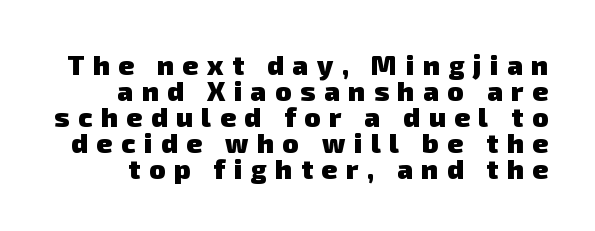
Rows of type sit shoulder to shoulder in the vertical direction. Glance below the letters and you will spot only blank space. Letter spacing: wide. The glyphs have the mass of a bold cut.
